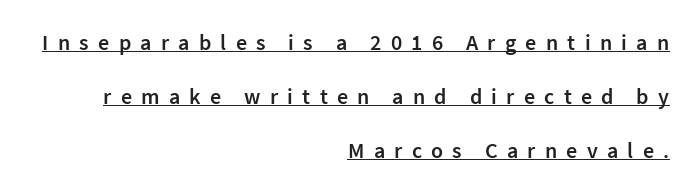
Q: Is the text bold? A: Semi-bold.
Q: Is the text italic (slanted)? A: No, it is upright.
Q: Is the text underlined? A: Yes.
Q: How is the paragraph aligned? A: Right-aligned.
Q: Is the spacing between letters normal or unusually wide? A: Unusually wide.
Q: Is the spacing between lines tight, normal or loose? A: Loose.
